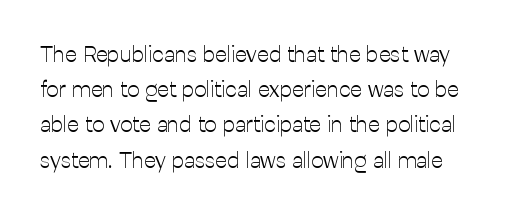
Weight class: somewhere from thin through regular. The typography opts for an upright posture over an oblique one. Leading: standard. Decoration check: the copy has no underline. Spacing between characters is what you'd get straight out of the box.
